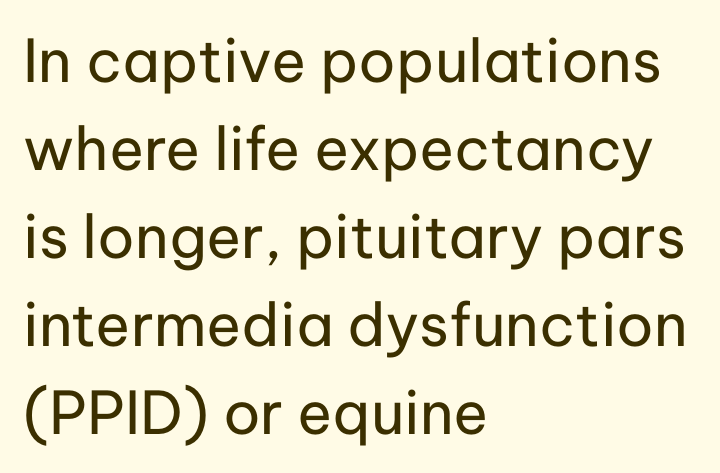
Q: Is the text bold? A: No.
Q: Is the text italic (slanted)? A: No, it is upright.
Q: Is the typeface a serif or a sans-serif typeface? A: Sans-serif.
Q: Is the text underlined? A: No.
Q: How is the paragraph aligned? A: Left-aligned.
Q: Is the spacing between letters normal or unusually wide? A: Normal.
Q: Is the spacing between lines tight, normal or loose? A: Normal.
Q: Width (condensed, normal, or wide)? A: Normal.
Q: Stroke contrast? A: Low.
Q: x-height? A: Medium.
Q: Monospaced? A: No.
